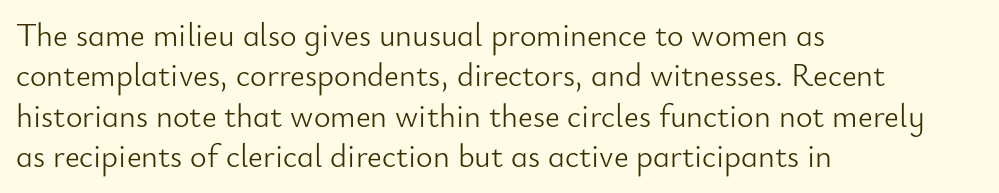
{"serif": "no", "italic": "no", "bold": "no", "weight": "light", "width": "normal", "stroke_contrast": "low", "x_height": "small", "monospaced": "no", "underline": "no", "align": "left", "line_spacing": "normal", "line_spacing_ratio": 1.26, "letter_spacing": "normal", "letter_spacing_em": 0.0, "glyph_px": 32}
